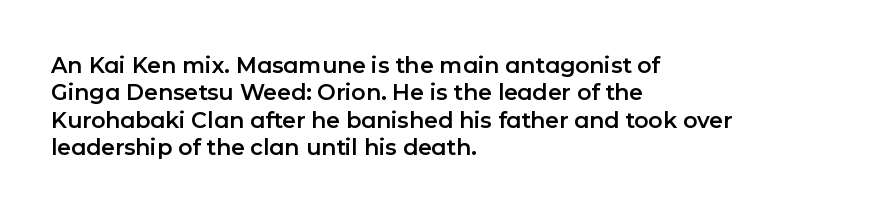
Q: Is the text italic (slanted)? A: No, it is upright.
Q: Is the text underlined? A: No.
Q: How is the paragraph aligned? A: Left-aligned.
Q: Is the spacing between letters normal or unusually wide? A: Normal.
